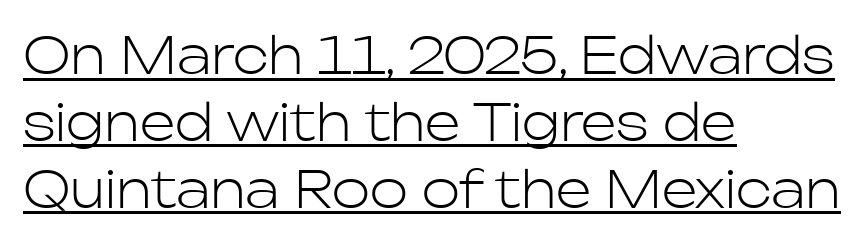
The image shows 51 px light sans-serif type, upright; set left-aligned, normal line spacing (1.31x), normal letter spacing, underlined; low stroke contrast and a medium x-height.
